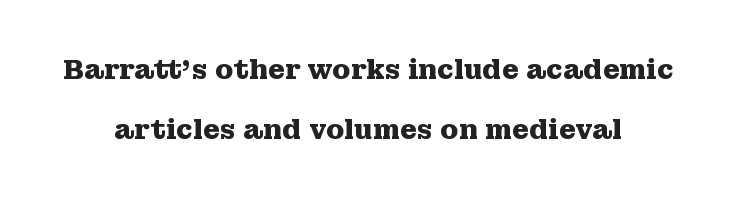
{"italic": "no", "bold": "yes", "underline": "no", "align": "center", "line_spacing": "loose", "line_spacing_ratio": 2.22, "letter_spacing": "normal", "letter_spacing_em": 0.0, "glyph_px": 27}
